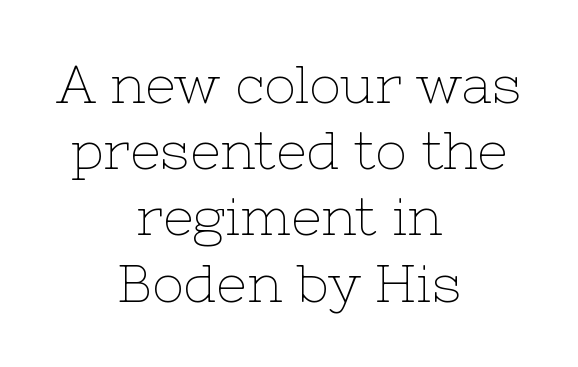
The image shows 53 px thin serif type, upright; set centered, normal line spacing (1.25x), normal letter spacing, not underlined; low stroke contrast and a medium x-height.
